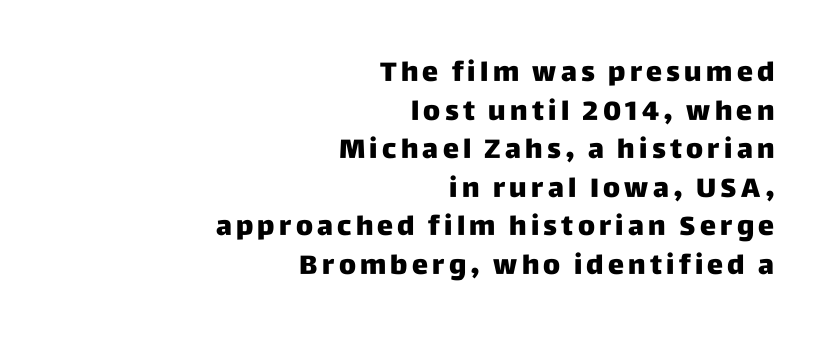
{"italic": "no", "bold": "yes", "underline": "no", "align": "right", "line_spacing": "normal", "line_spacing_ratio": 1.43, "glyph_px": 27}
